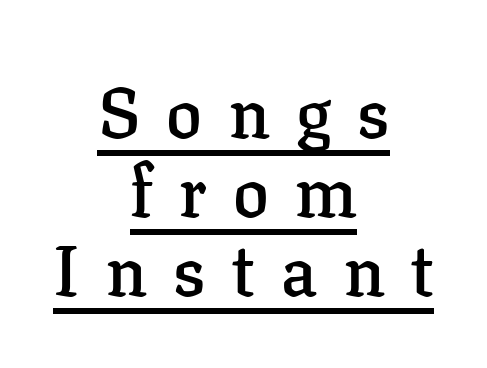
{"serif": "yes", "italic": "no", "bold": "semi", "weight": "semibold", "width": "normal", "stroke_contrast": "low", "x_height": "medium", "monospaced": "no", "underline": "yes", "align": "center", "line_spacing": "tight", "line_spacing_ratio": 1.11, "letter_spacing": "wide", "letter_spacing_em": 0.37, "glyph_px": 71}
